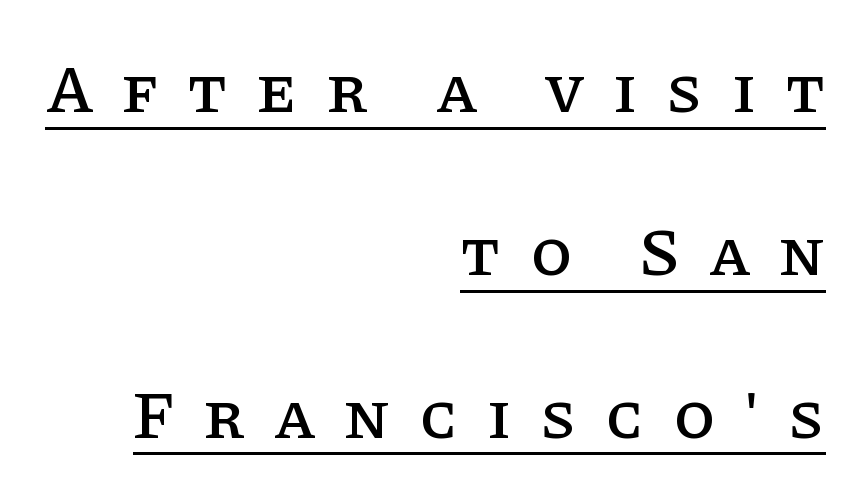
The image shows 67 px serif type, upright; set right-aligned, loose line spacing (2.43x), unusually wide letter spacing (+0.43 em), underlined; low stroke contrast and a large x-height.
